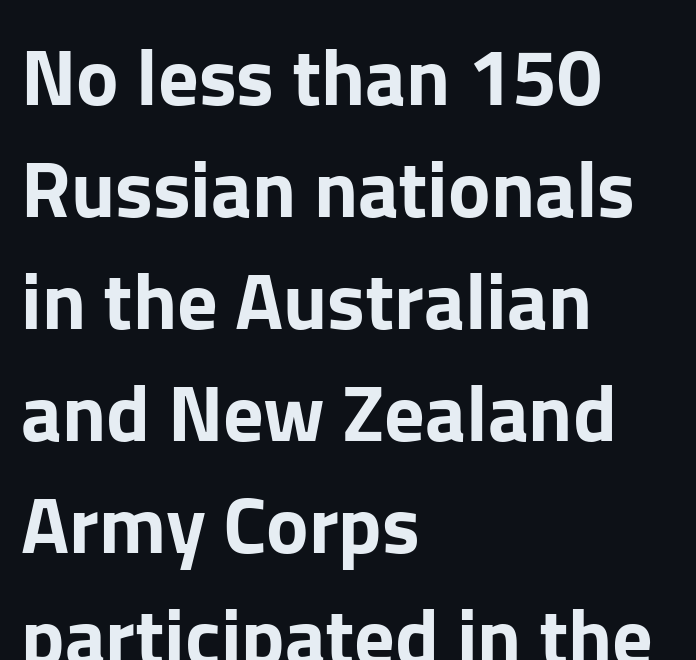
{"serif": "no", "italic": "no", "width": "normal", "stroke_contrast": "low", "x_height": "medium", "monospaced": "no", "underline": "no", "align": "left", "line_spacing": "normal", "line_spacing_ratio": 1.4, "letter_spacing": "normal", "letter_spacing_em": 0.0, "glyph_px": 80}
